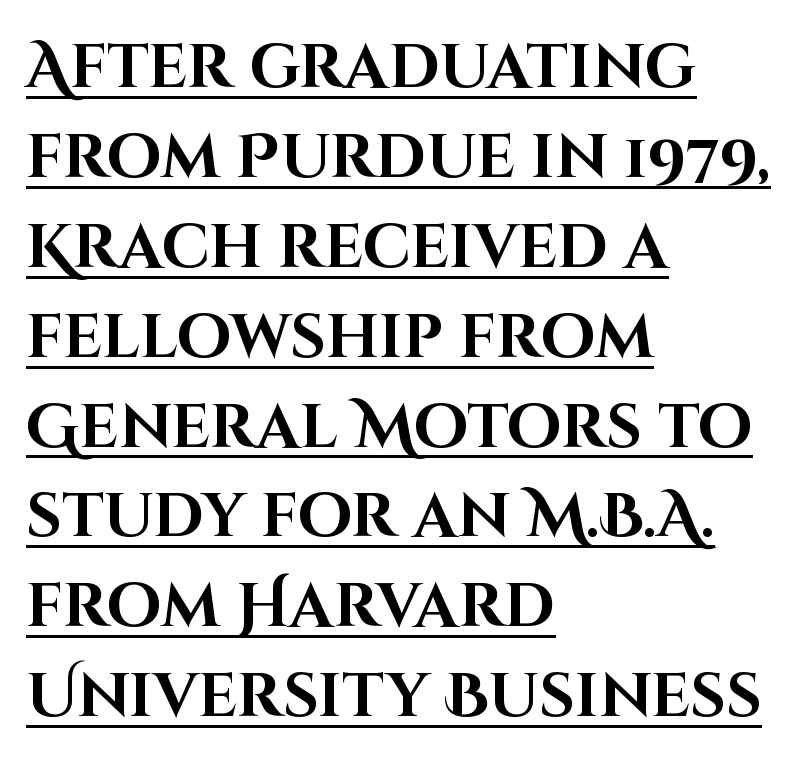
Q: Is the text bold? A: Yes.
Q: Is the text italic (slanted)? A: No, it is upright.
Q: Is the typeface a serif or a sans-serif typeface? A: Sans-serif.
Q: Is the text underlined? A: Yes.
Q: How is the paragraph aligned? A: Left-aligned.
Q: Is the spacing between letters normal or unusually wide? A: Normal.
Q: Is the spacing between lines tight, normal or loose? A: Normal.
Q: Width (condensed, normal, or wide)? A: Normal.
Q: Stroke contrast? A: High.
Q: x-height? A: Large.
Q: Monospaced? A: No.
